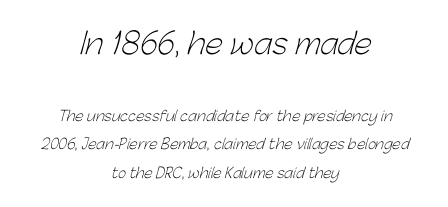
The image shows 29 px light sans-serif type; set centered, loose line spacing (2.03x), normal letter spacing, not underlined; the first (top) block is 2.07x larger; low stroke contrast and a medium x-height.
